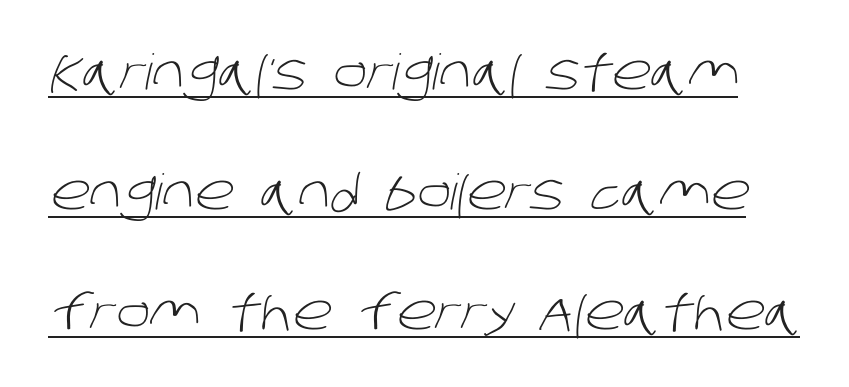
The image shows 49 px light sans-serif type; set loose line spacing (2.45x), normal letter spacing, underlined; low stroke contrast and a large x-height.
